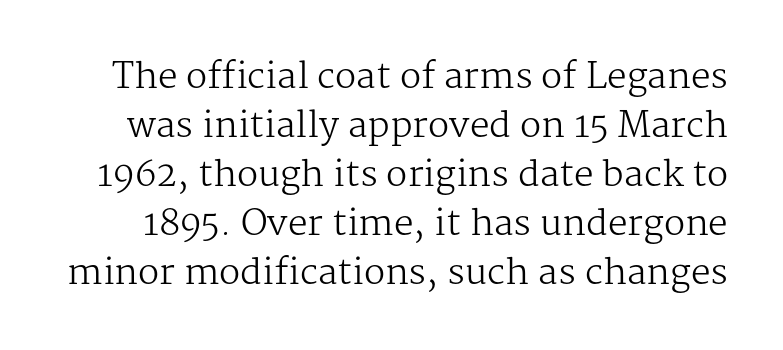
The line texture is even and compact thanks to regular tracking. The lines sit at an ordinary, default distance from one another. Descenders hang freely into open space. This sample uses a serif face.
